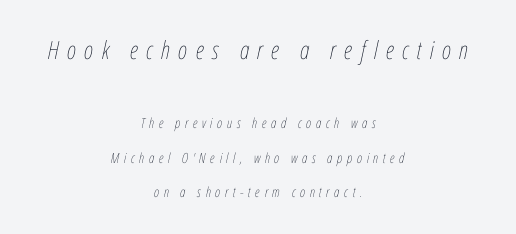
Each stroke keeps to a modest, everyday thickness or less. Teacher's note: observe the equal gaps on both sides — that is centered alignment. You could only call the tracking loose — the letters float apart. The letters are slanted; this is an italic face. Widely set lines give the paragraph a tall, airy silhouette.
